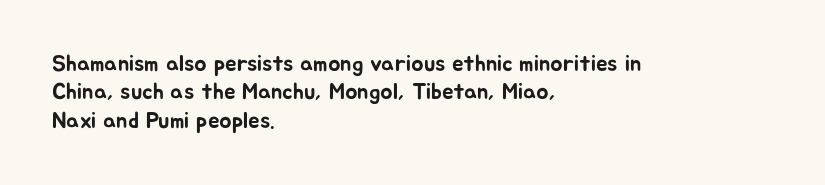
{"italic": "no", "underline": "no", "align": "left", "line_spacing_ratio": 1.23, "letter_spacing": "normal", "letter_spacing_em": 0.0, "glyph_px": 23}
